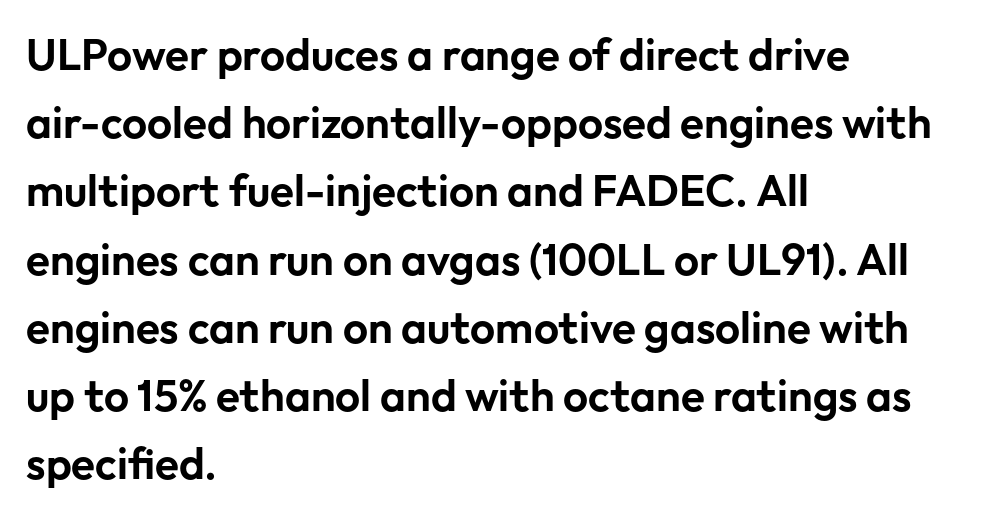
The image shows 44 px sans-serif type, upright; set left-aligned, normal line spacing (1.55x), normal letter spacing, not underlined; low stroke contrast and a medium x-height.
